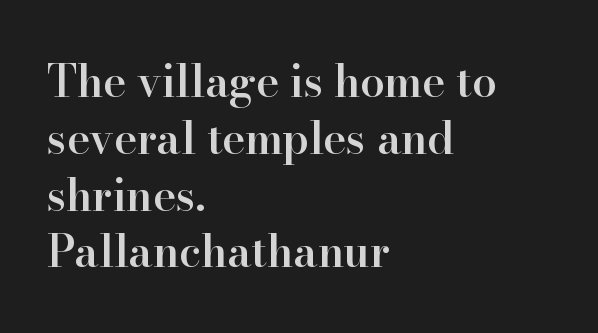
The image shows 44 px semibold serif type, upright; set left-aligned, normal line spacing (1.29x), normal letter spacing, not underlined; high stroke contrast and a small x-height.
